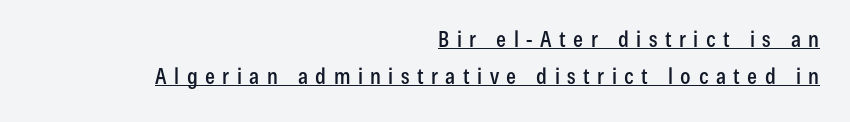
Q: Is the text italic (slanted)? A: No, it is upright.
Q: Is the text underlined? A: Yes.
Q: How is the paragraph aligned? A: Right-aligned.
Q: Is the spacing between letters normal or unusually wide? A: Unusually wide.
Q: Is the spacing between lines tight, normal or loose? A: Normal.
